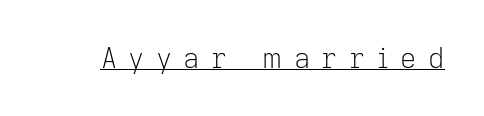
The image shows 28 px light sans-serif type, upright; set unusually wide letter spacing (+0.41 em), underlined; low stroke contrast and a medium x-height.
